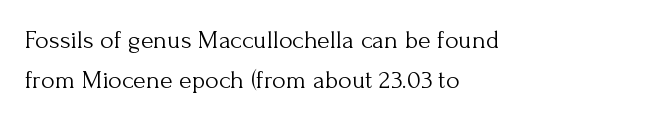
Q: Is the text bold? A: No.
Q: Is the text italic (slanted)? A: No, it is upright.
Q: Is the text underlined? A: No.
Q: How is the paragraph aligned? A: Left-aligned.
Q: Is the spacing between letters normal or unusually wide? A: Normal.
Q: Is the spacing between lines tight, normal or loose? A: Normal.
